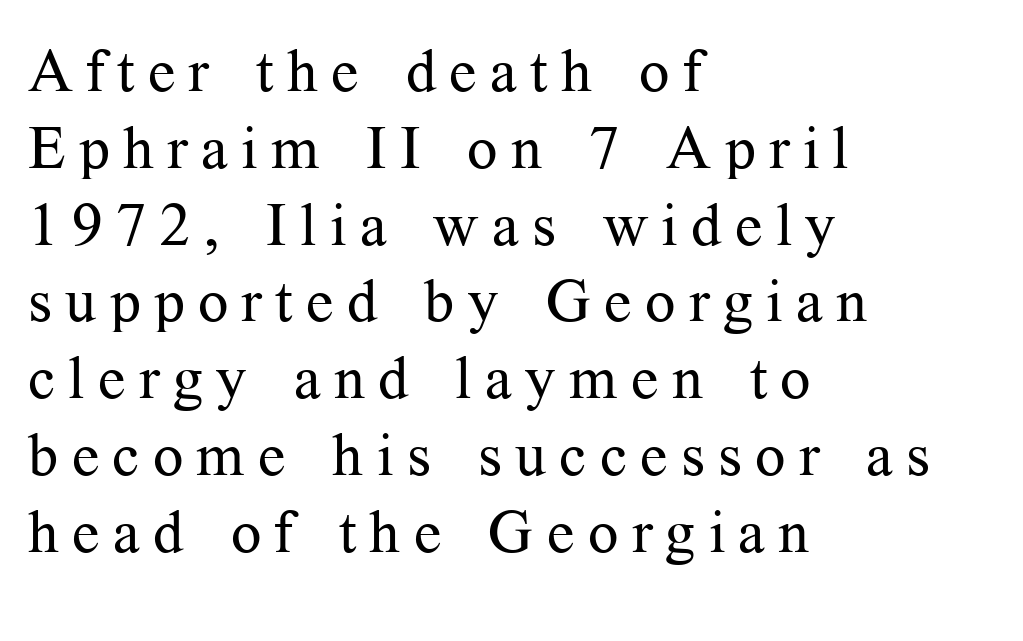
Q: Is the text bold? A: No.
Q: Is the text italic (slanted)? A: No, it is upright.
Q: Is the typeface a serif or a sans-serif typeface? A: Serif.
Q: Is the text underlined? A: No.
Q: How is the paragraph aligned? A: Left-aligned.
Q: Is the spacing between letters normal or unusually wide? A: Unusually wide.
Q: Is the spacing between lines tight, normal or loose? A: Normal.
Q: Width (condensed, normal, or wide)? A: Normal.
Q: Stroke contrast? A: Medium.
Q: x-height? A: Medium.
Q: Monospaced? A: No.
